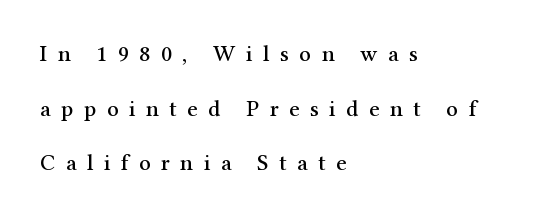
Q: Is the text italic (slanted)? A: No, it is upright.
Q: Is the text underlined? A: No.
Q: How is the paragraph aligned? A: Left-aligned.
Q: Is the spacing between letters normal or unusually wide? A: Unusually wide.
Q: Is the spacing between lines tight, normal or loose? A: Loose.
